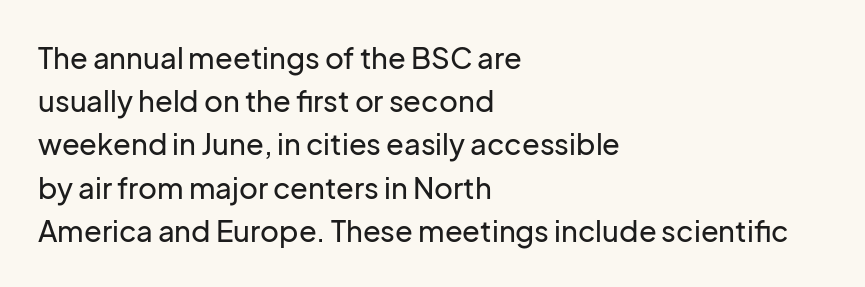
Q: Is the text italic (slanted)? A: No, it is upright.
Q: Is the typeface a serif or a sans-serif typeface? A: Sans-serif.
Q: Is the text underlined? A: No.
Q: How is the paragraph aligned? A: Left-aligned.
Q: Is the spacing between letters normal or unusually wide? A: Normal.
Q: Is the spacing between lines tight, normal or loose? A: Normal.
Q: Width (condensed, normal, or wide)? A: Normal.
Q: Stroke contrast? A: Low.
Q: x-height? A: Medium.
Q: Monospaced? A: No.
